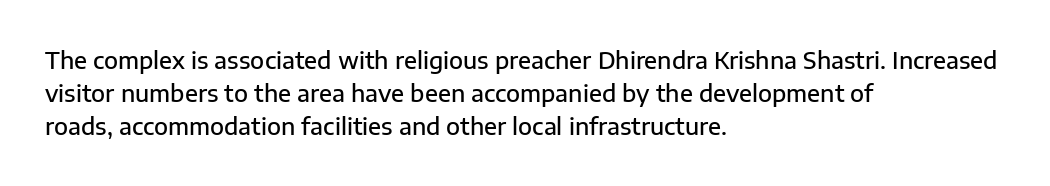
The image shows 23 px text type, upright; set left-aligned, normal line spacing (1.43x), normal letter spacing, not underlined.
